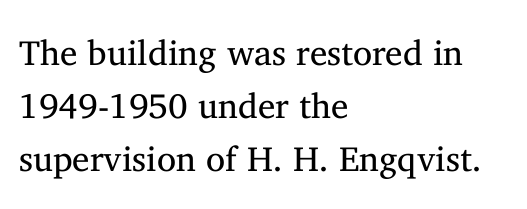
{"serif": "yes", "italic": "no", "bold": "no", "weight": "regular", "width": "normal", "stroke_contrast": "medium", "x_height": "medium", "monospaced": "no", "underline": "no", "align": "left", "line_spacing": "normal", "line_spacing_ratio": 1.52, "letter_spacing": "normal", "letter_spacing_em": 0.0, "glyph_px": 35}
